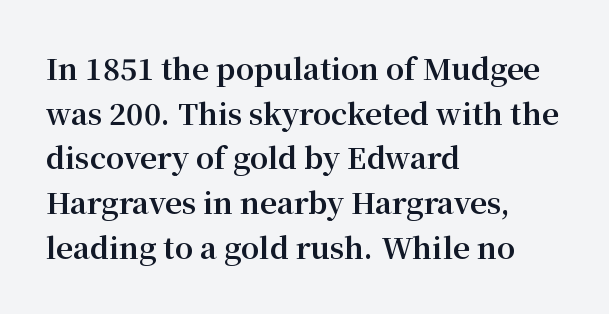
These lines are rendered in a variable-pitch font. Tracking value appears to be zero — textbook default spacing. Underlining? Definitely not there. If you drew a line through each stem, it would be perfectly vertical. The block of text has a typical density, with ordinary space between rows.
